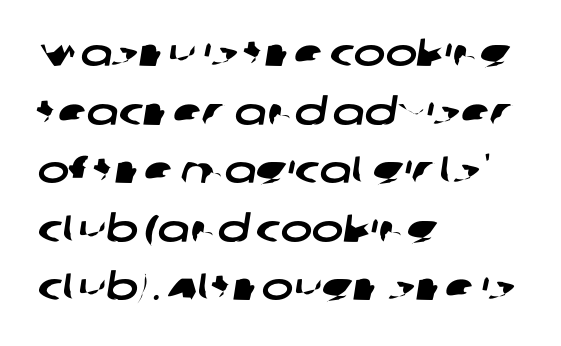
Examine the stroke ends and you'll find no serifs. Any mark beneath the type? The region is blank. The lines are quadded left. Leading: standard. There is no visible air inserted between adjacent glyphs.
